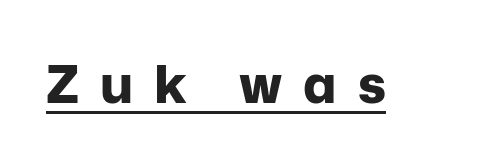
The image shows 52 px bold sans-serif type, upright; set unusually wide letter spacing (+0.4 em), underlined; low stroke contrast and a medium x-height.
